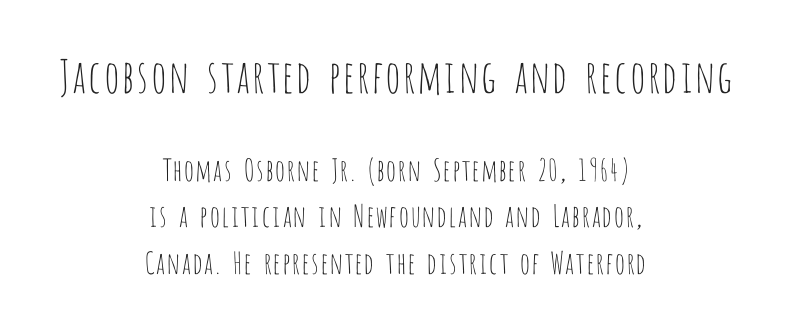
Proportional: the letters do not fall into vertical columns. Reading down the block, each line starts at a different indent, mirrored at its end. If you drew a line through each stem, it would be perfectly vertical. Of the two passages, the one on top uses the larger point size.
